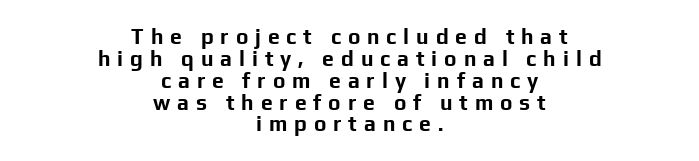
The image shows 21 px bold type, upright; set centered, tight line spacing (1.04x), unusually wide letter spacing (+0.33 em), not underlined.
